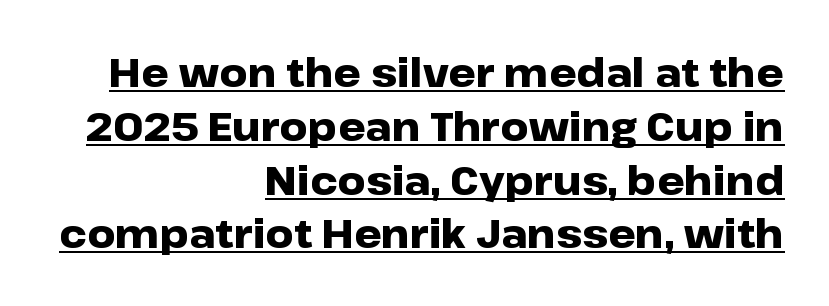
Glyph-to-glyph distance matches everyday printed text. Looks like someone drew a line under every word here. Italic: no, the glyphs are upright roman. These lines carry a lot of weight — the face is fully bold. Where is the straight margin? On the right. Spacing verdict: proportional, widths tailored to each character.
